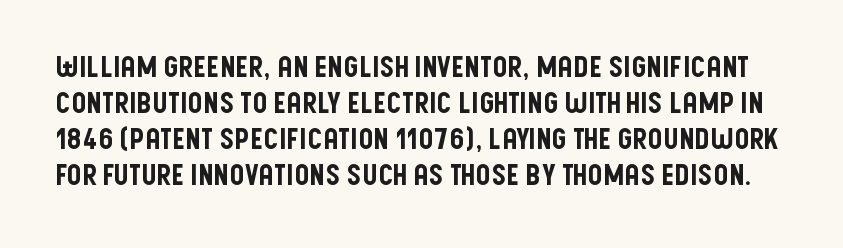
{"serif": "no", "italic": "no", "width": "condensed", "stroke_contrast": "low", "x_height": "large", "monospaced": "no", "underline": "no", "line_spacing_ratio": 1.24, "letter_spacing": "normal", "letter_spacing_em": 0.0, "glyph_px": 29}
